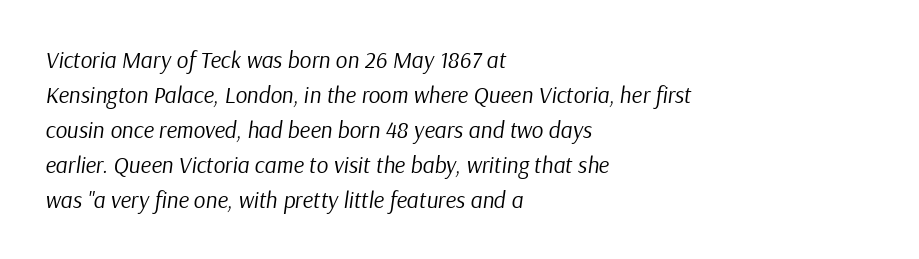
Q: Is the text bold? A: No.
Q: Is the text italic (slanted)? A: Yes, it leans right by about 9 degrees.
Q: Is the text underlined? A: No.
Q: How is the paragraph aligned? A: Left-aligned.
Q: Is the spacing between letters normal or unusually wide? A: Normal.
Q: Is the spacing between lines tight, normal or loose? A: Normal.
